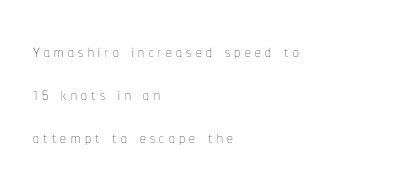
Q: Is the text bold? A: No.
Q: Is the text italic (slanted)? A: No, it is upright.
Q: Is the text underlined? A: No.
Q: How is the paragraph aligned? A: Left-aligned.
